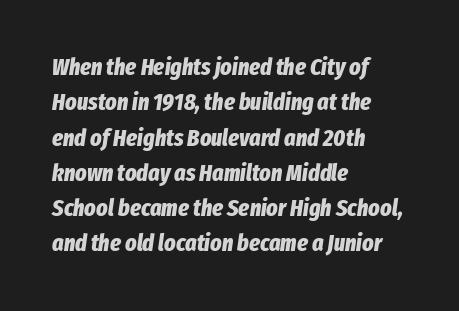
Q: Is the text bold? A: Yes.
Q: Is the text italic (slanted)? A: Yes, it leans right by about 8 degrees.
Q: Is the text underlined? A: No.
Q: How is the paragraph aligned? A: Left-aligned.
Q: Is the spacing between letters normal or unusually wide? A: Normal.
Q: Is the spacing between lines tight, normal or loose? A: Normal.
